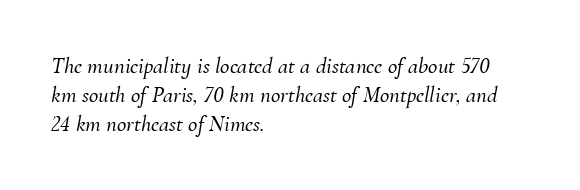
{"italic": "yes", "lean": "right", "slant_degrees": 10, "underline": "no", "align": "left", "line_spacing": "normal", "line_spacing_ratio": 1.27, "letter_spacing": "normal", "letter_spacing_em": 0.0, "glyph_px": 23}
